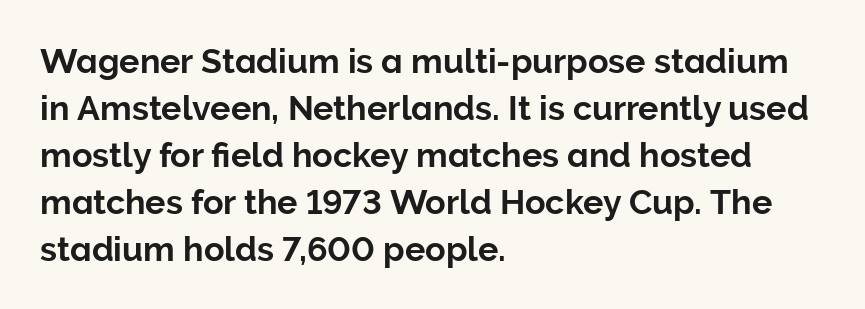
Q: Is the text italic (slanted)? A: No, it is upright.
Q: Is the typeface a serif or a sans-serif typeface? A: Sans-serif.
Q: Is the text underlined? A: No.
Q: How is the paragraph aligned? A: Left-aligned.
Q: Is the spacing between letters normal or unusually wide? A: Normal.
Q: Is the spacing between lines tight, normal or loose? A: Normal.
Q: Width (condensed, normal, or wide)? A: Normal.
Q: Stroke contrast? A: Low.
Q: x-height? A: Medium.
Q: Monospaced? A: No.
